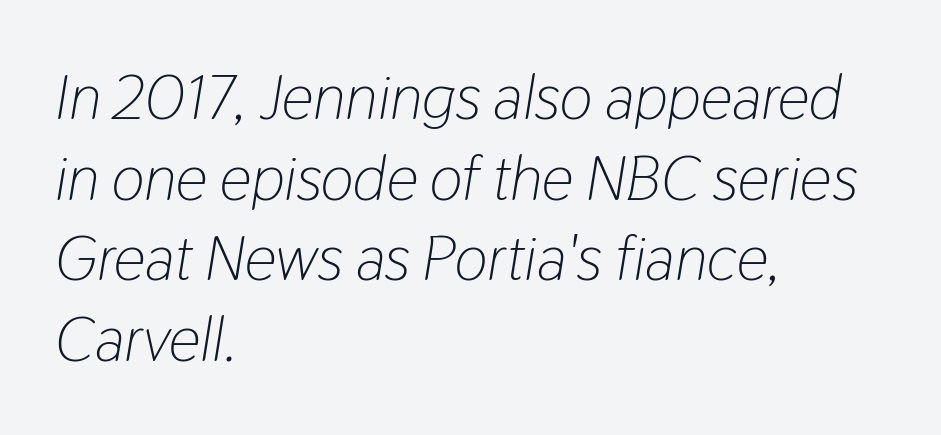
The image shows 63 px light, condensed type, italic (leaning right); set left-aligned, normal line spacing (1.28x), normal letter spacing, not underlined; low stroke contrast and a medium x-height.
